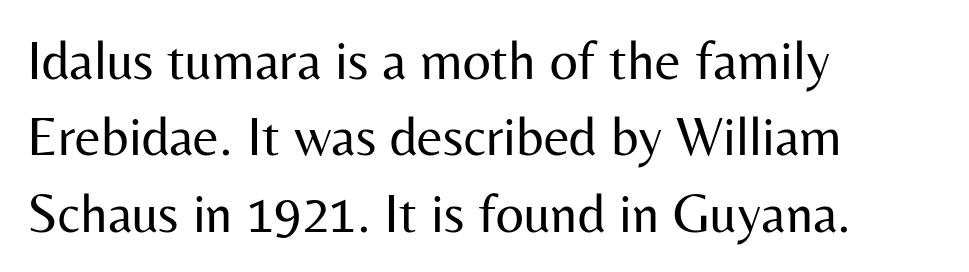
The image shows 55 px regular-weight sans-serif type, upright; set left-aligned, normal line spacing (1.39x), normal letter spacing, not underlined; medium stroke contrast and a medium x-height.
